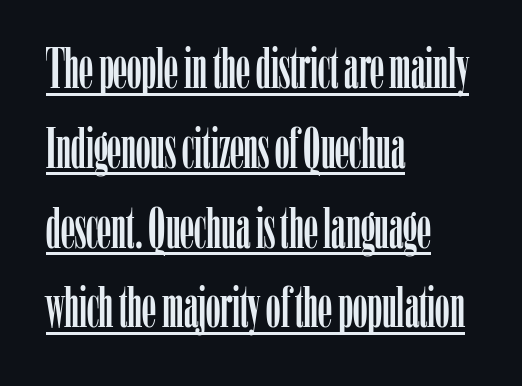
Q: Is the text italic (slanted)? A: No, it is upright.
Q: Is the typeface a serif or a sans-serif typeface? A: Serif.
Q: Is the text underlined? A: Yes.
Q: How is the paragraph aligned? A: Left-aligned.
Q: Is the spacing between letters normal or unusually wide? A: Normal.
Q: Is the spacing between lines tight, normal or loose? A: Normal.
Q: Width (condensed, normal, or wide)? A: Condensed.
Q: Stroke contrast? A: Low.
Q: x-height? A: Medium.
Q: Monospaced? A: No.
